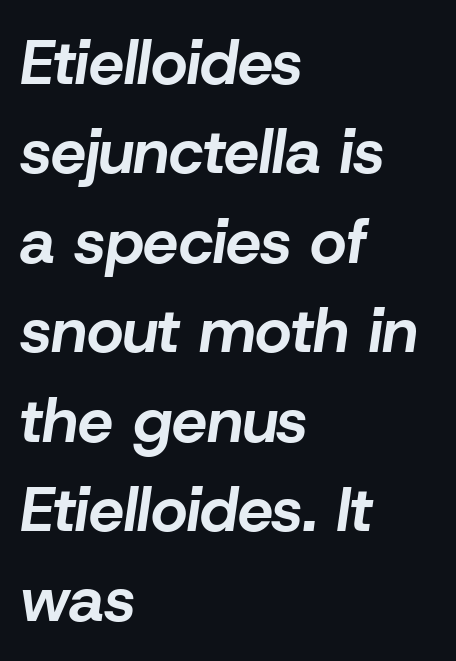
The image shows 63 px bold type, italic (leaning right); set left-aligned, normal line spacing (1.42x), normal letter spacing, not underlined; low stroke contrast and a medium x-height.
